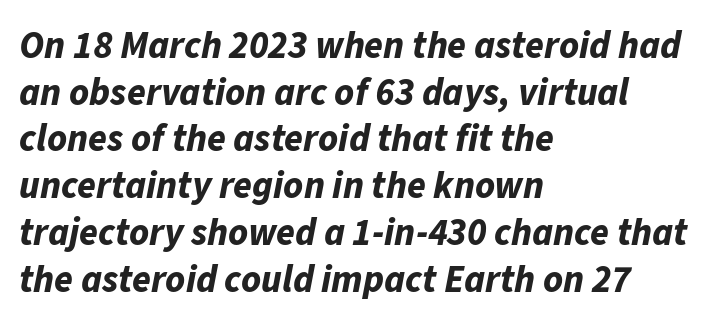
As a designer I'd log this as weight 700, bold. Do the characters align in a grid? No, the font is proportional. Look at the tracking — it's just the regular setting, nothing added. This is oblique type, the kind used for emphasis or titles.
